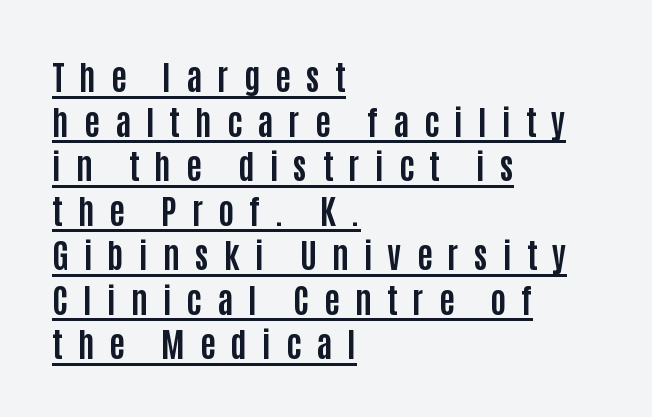
{"serif": "no", "italic": "no", "bold": "yes", "weight": "bold", "width": "condensed", "stroke_contrast": "low", "x_height": "large", "monospaced": "no", "underline": "yes", "align": "left", "line_spacing": "normal", "line_spacing_ratio": 1.31, "letter_spacing": "wide", "letter_spacing_em": 0.44, "glyph_px": 34}
